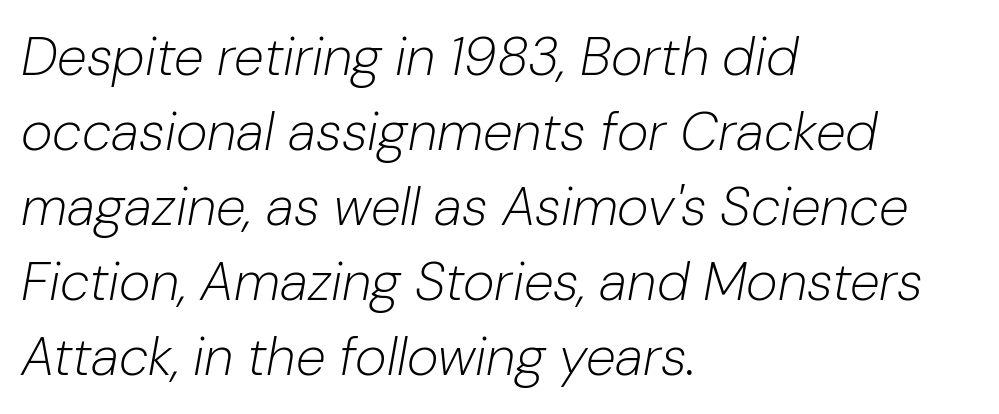
A normal amount of white space separates one row of letters from the next. Italic? Definitely — the glyphs are oblique. Characters follow at the spacing the type designer built in. The font sits on the lighter half of the weight spectrum, regular included. Note the varied advance widths — an 'i' is clearly narrower than an 'm'. Only glyphs here, with clear space below each row.
